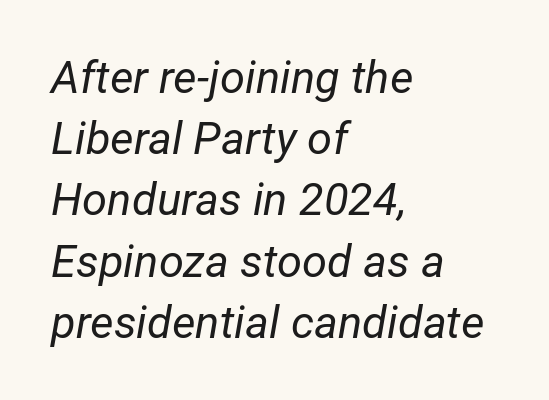
Q: Is the text bold? A: No.
Q: Is the text italic (slanted)? A: Yes, it leans right by about 12 degrees.
Q: Is the text underlined? A: No.
Q: How is the paragraph aligned? A: Left-aligned.
Q: Is the spacing between letters normal or unusually wide? A: Normal.
Q: Is the spacing between lines tight, normal or loose? A: Normal.
Q: Width (condensed, normal, or wide)? A: Normal.
Q: Stroke contrast? A: Low.
Q: x-height? A: Medium.
Q: Monospaced? A: No.
